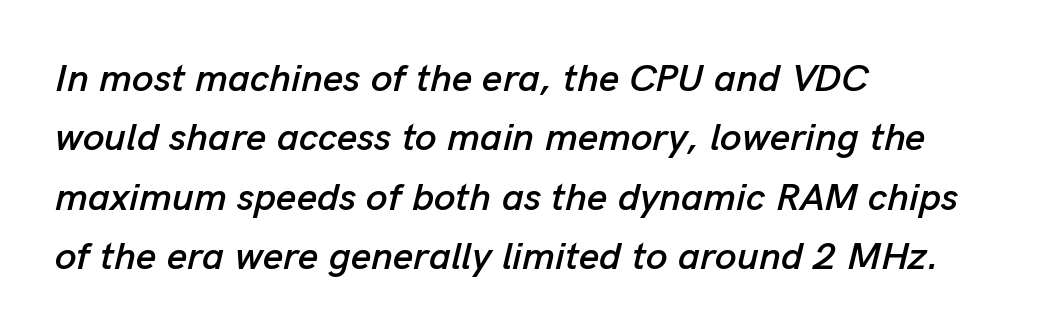
The image shows 39 px text type, italic (leaning right); set left-aligned, normal line spacing (1.52x), normal letter spacing, not underlined; low stroke contrast and a medium x-height.
